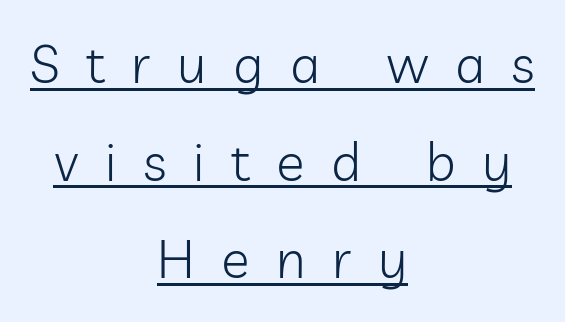
Q: Is the text bold? A: No.
Q: Is the text italic (slanted)? A: No, it is upright.
Q: Is the typeface a serif or a sans-serif typeface? A: Sans-serif.
Q: Is the text underlined? A: Yes.
Q: How is the paragraph aligned? A: Centered.
Q: Is the spacing between letters normal or unusually wide? A: Unusually wide.
Q: Width (condensed, normal, or wide)? A: Normal.
Q: Stroke contrast? A: Low.
Q: x-height? A: Medium.
Q: Monospaced? A: No.
